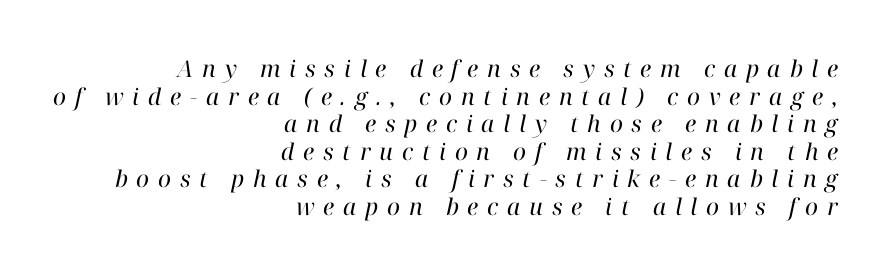
You could only call the tracking loose — the letters float apart. The rendering anchors every line to the right-hand side. An italicized treatment has been applied to the whole sample. Heaviness? Minimal to ordinary, like unemphasized prose. Letters rest on an invisible, unmarked baseline.
